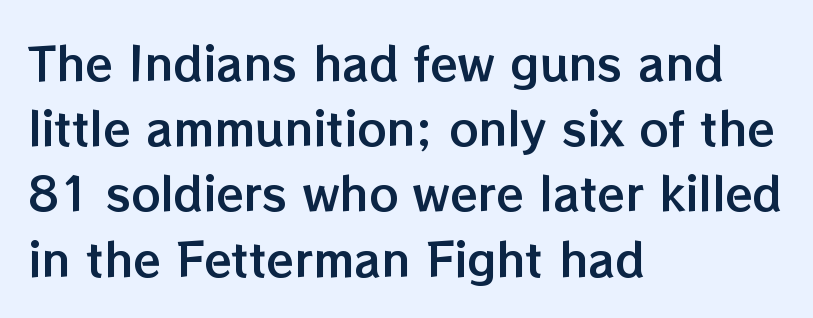
Decoration check: the copy has no underline. Is there much room between lines? A standard amount, neither cramped nor airy. The tracking reads as untouched default to a designer's eye. Think of a printed novel: that variable character pitch is what you see here. This sample uses an upright cut, with every glyph sitting square on the baseline. The lines are quadded left.
